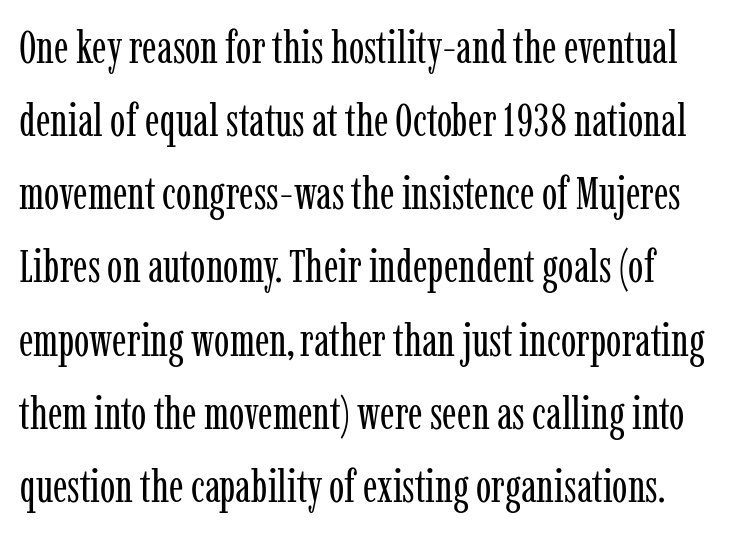
The passage shown is typeset with a serif family. Do the characters align in a grid? No, the font is proportional. The lines in this sample share a left origin and differ only in where they stop. How are the letters spaced? Ordinarily, with no added tracking. The leading is moderate, giving the passage an even texture.
